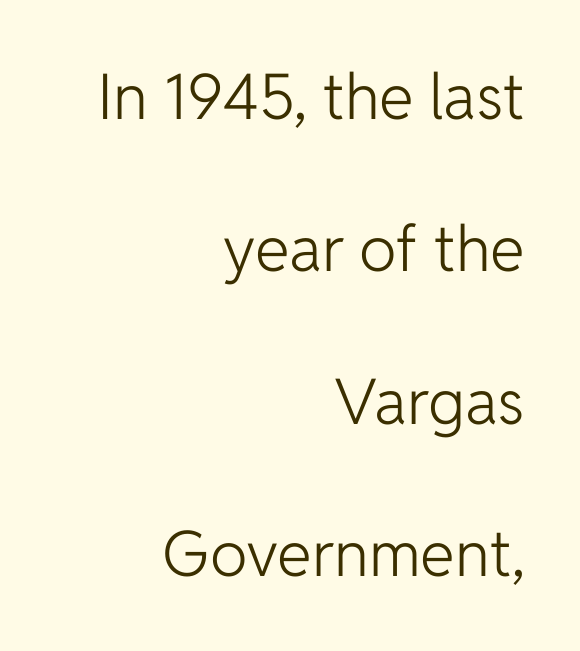
The image shows 63 px light sans-serif type, upright; set right-aligned, loose line spacing (2.42x), normal letter spacing, not underlined; low stroke contrast and a medium x-height.
